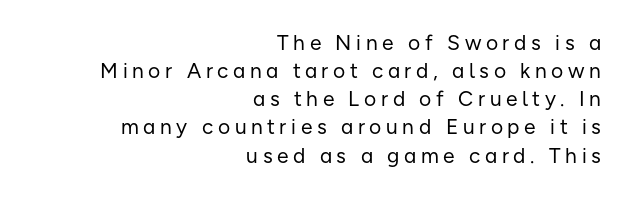
{"italic": "no", "bold": "no", "underline": "no", "align": "right", "line_spacing": "normal", "line_spacing_ratio": 1.34, "letter_spacing": "wide", "letter_spacing_em": 0.22, "glyph_px": 21}
